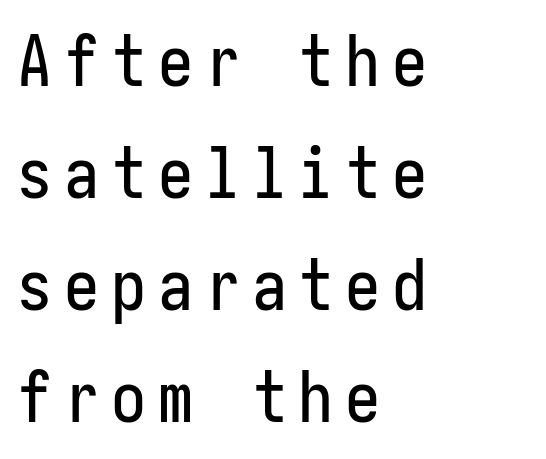
{"serif": "no", "italic": "no", "width": "condensed", "stroke_contrast": "low", "x_height": "medium", "underline": "no", "align": "left", "line_spacing": "normal", "line_spacing_ratio": 1.6, "glyph_px": 70}
